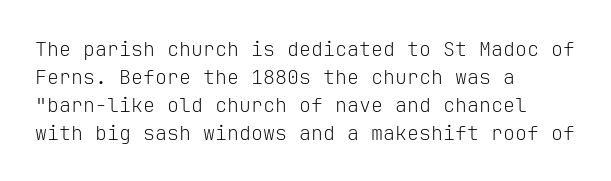
The image shows 20 px text type, upright; set left-aligned, normal line spacing (1.4x), normal letter spacing, not underlined.
